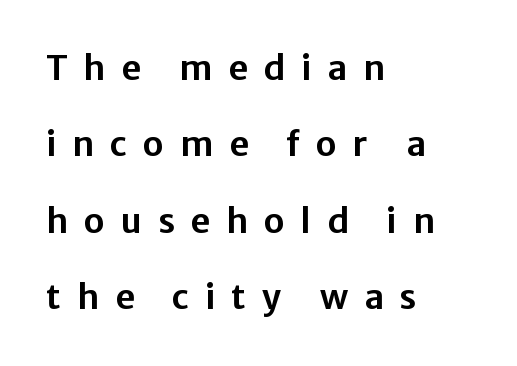
{"serif": "no", "italic": "no", "width": "normal", "stroke_contrast": "low", "x_height": "medium", "monospaced": "no", "underline": "no", "align": "left", "line_spacing": "loose", "line_spacing_ratio": 2.25, "letter_spacing": "wide", "letter_spacing_em": 0.47, "glyph_px": 34}
